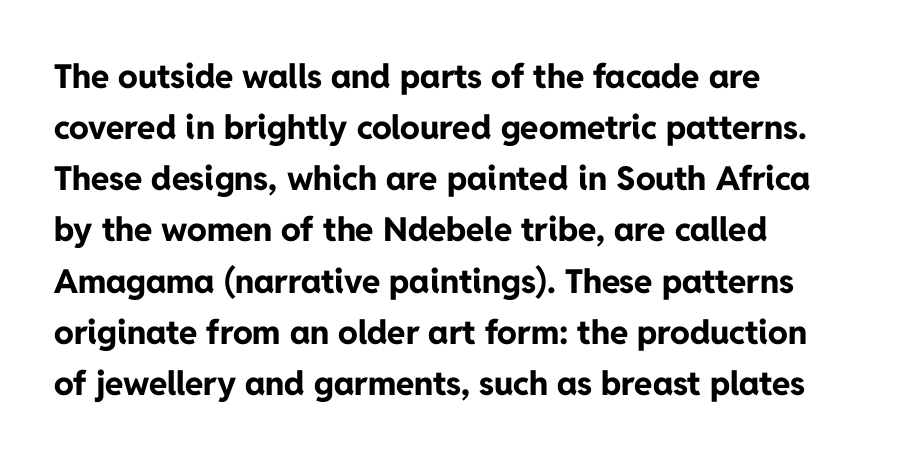
{"serif": "no", "italic": "no", "bold": "yes", "weight": "bold", "width": "normal", "stroke_contrast": "low", "x_height": "medium", "monospaced": "no", "underline": "no", "align": "left", "line_spacing": "normal", "line_spacing_ratio": 1.55, "letter_spacing": "normal", "letter_spacing_em": 0.0, "glyph_px": 33}
